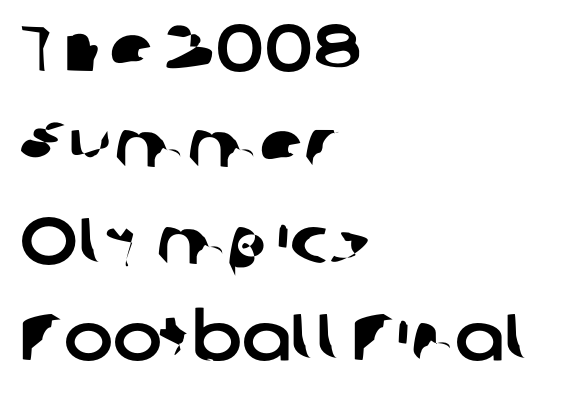
Reading down the column, the eye jumps a familiar distance to each next line. I'd call this a sans setting — the letters go barefoot. Is the letter spacing exaggerated? No — it looks like the ordinary default. The passage shown is typed in a proportional face where columns would drift. Just letters on the line, the space beneath them empty.
